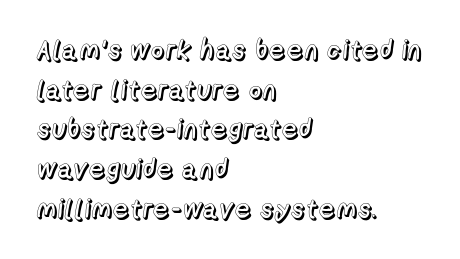
Q: Is the text italic (slanted)? A: Yes.
Q: Is the text underlined? A: No.
Q: How is the paragraph aligned? A: Left-aligned.
Q: Is the spacing between letters normal or unusually wide? A: Normal.
Q: Is the spacing between lines tight, normal or loose? A: Normal.
